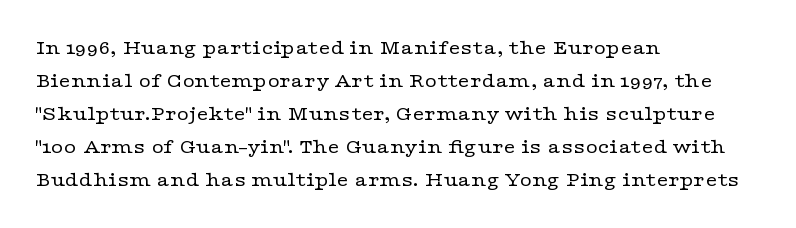
Q: Is the text bold? A: No.
Q: Is the text italic (slanted)? A: No, it is upright.
Q: Is the text underlined? A: No.
Q: How is the paragraph aligned? A: Left-aligned.
Q: Is the spacing between letters normal or unusually wide? A: Normal.
Q: Is the spacing between lines tight, normal or loose? A: Normal.
